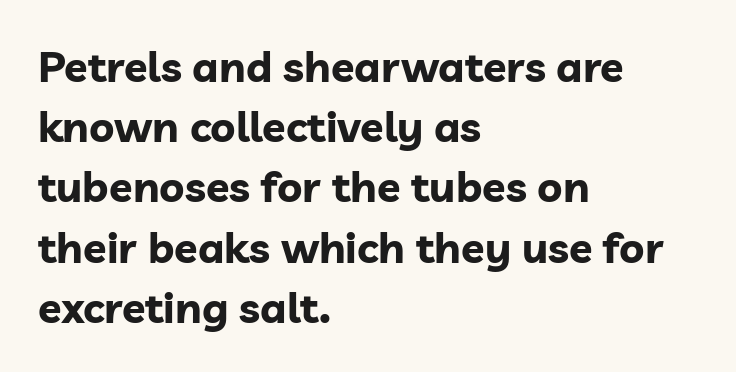
The sample has been set heavy, in full bold. It's the straight-up-and-down kind of type. The glyphs are unaccompanied by any horizontal stroke below them. These lines are rendered in a variable-pitch font.
